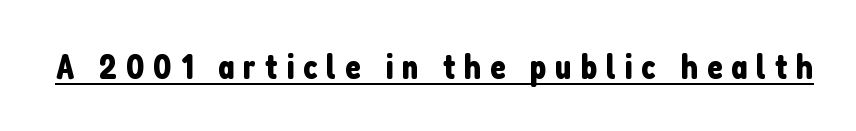
{"serif": "no", "italic": "no", "width": "condensed", "stroke_contrast": "low", "x_height": "medium", "monospaced": "no", "underline": "yes", "letter_spacing": "wide", "letter_spacing_em": 0.24, "glyph_px": 36}
